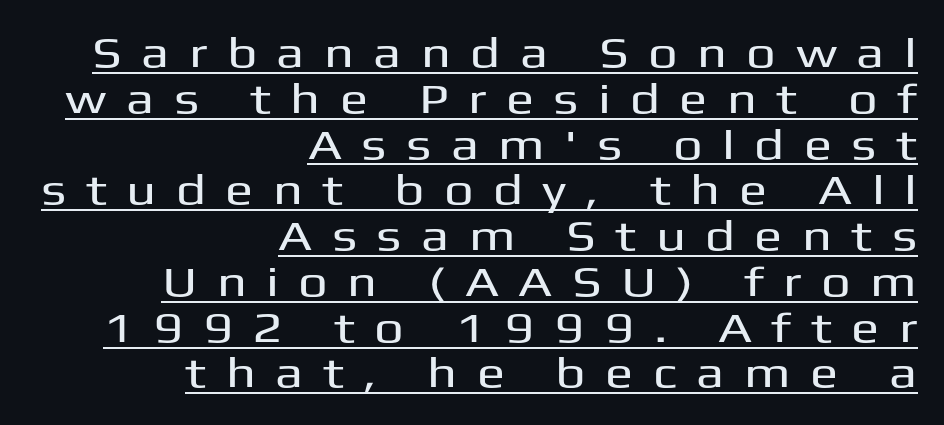
The type is letterspaced generously, with wide tracking. Short and long lines alike share a common ending point at right. Is this a fixed-width face? No — the glyphs have proportional, varying widths. The glyphs are accompanied by a horizontal stroke just below them.
